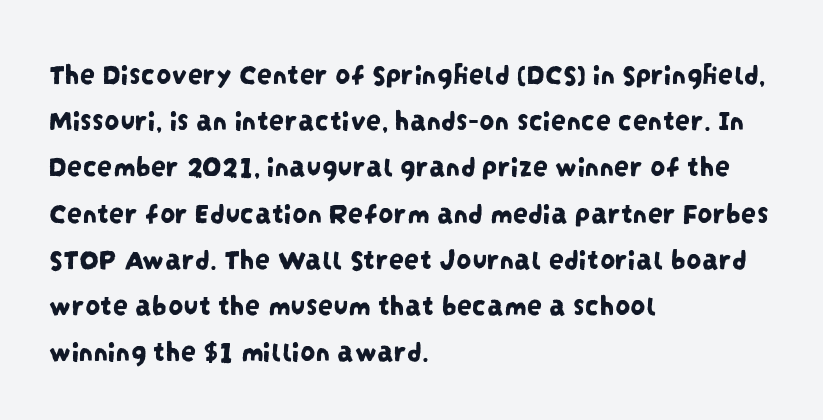
The image shows 30 px condensed sans-serif type; set left-aligned, normal line spacing (1.54x), normal letter spacing, not underlined; low stroke contrast and a large x-height.
